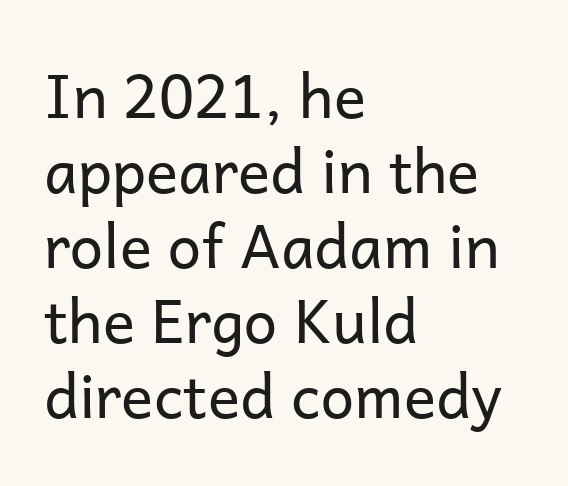
The image shows 60 px regular-weight sans-serif type, upright; set left-aligned, normal line spacing (1.25x), normal letter spacing, not underlined; low stroke contrast and a medium x-height.
